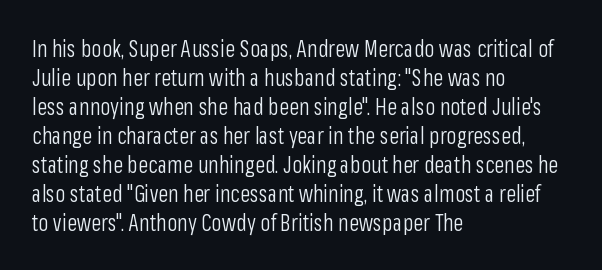
The image shows 23 px text type, upright; set left-aligned, normal line spacing (1.26x), normal letter spacing, not underlined.
